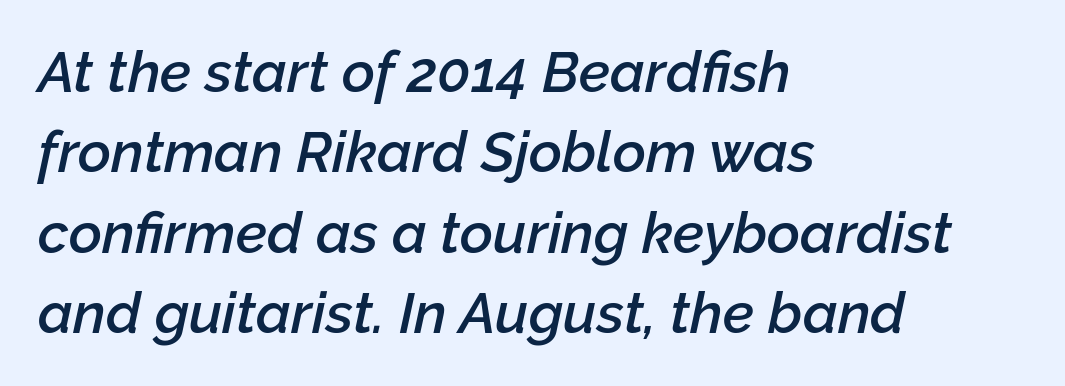
Stroke thickness is moderately raised; the sample reads as semibold. Vertically, the passage feels balanced, rows spaced as you'd expect. The glyphs look as if they've been sheared to an angle. The letters sit at their default tracking, neither squeezed nor spread. Is this a fixed-width face? No — the glyphs have proportional, varying widths.
